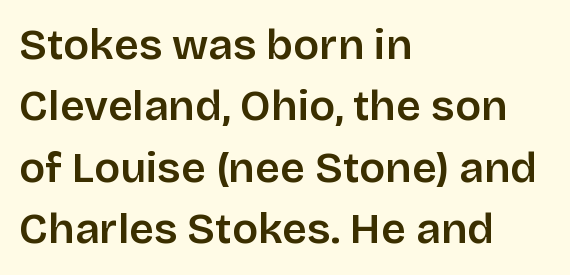
Q: Is the text bold? A: Semi-bold.
Q: Is the text italic (slanted)? A: No, it is upright.
Q: Is the typeface a serif or a sans-serif typeface? A: Sans-serif.
Q: Is the text underlined? A: No.
Q: How is the paragraph aligned? A: Left-aligned.
Q: Is the spacing between letters normal or unusually wide? A: Normal.
Q: Is the spacing between lines tight, normal or loose? A: Normal.
Q: Width (condensed, normal, or wide)? A: Normal.
Q: Stroke contrast? A: Low.
Q: x-height? A: Large.
Q: Monospaced? A: No.
